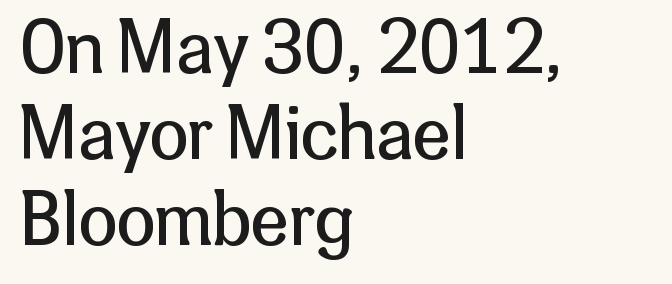
Each letter keeps its own natural width here, so spacing adapts to shape. No italicization has been applied; the sample stays upright. The glyphs in this specimen are sans serif. Unmarked baselines from the first word to the last. Visually the block forms a straight wall on the left and a jagged coastline on the right.
